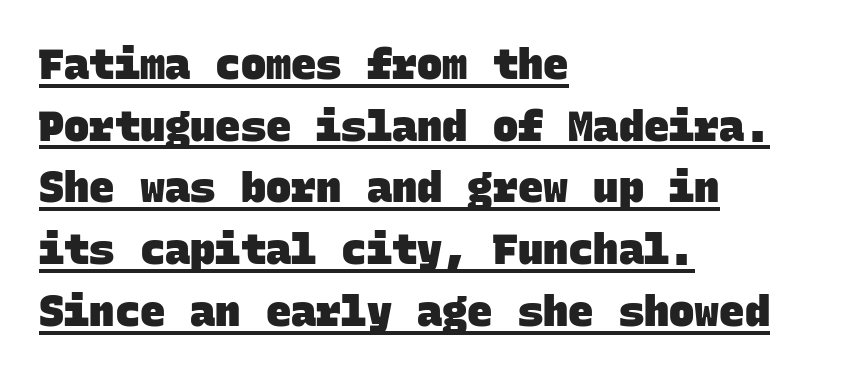
{"serif": "no", "bold": "yes", "weight": "heavy", "width": "normal", "stroke_contrast": "low", "x_height": "large", "monospaced": "yes", "underline": "yes", "align": "left", "line_spacing": "normal", "line_spacing_ratio": 1.47, "letter_spacing": "normal", "letter_spacing_em": 0.0, "glyph_px": 42}
